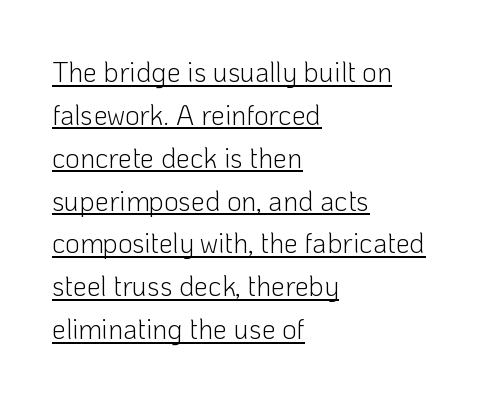
{"serif": "no", "italic": "no", "bold": "no", "weight": "light", "width": "normal", "stroke_contrast": "low", "x_height": "medium", "monospaced": "no", "underline": "yes", "align": "left", "line_spacing": "normal", "line_spacing_ratio": 1.53, "letter_spacing": "normal", "letter_spacing_em": 0.0, "glyph_px": 28}
